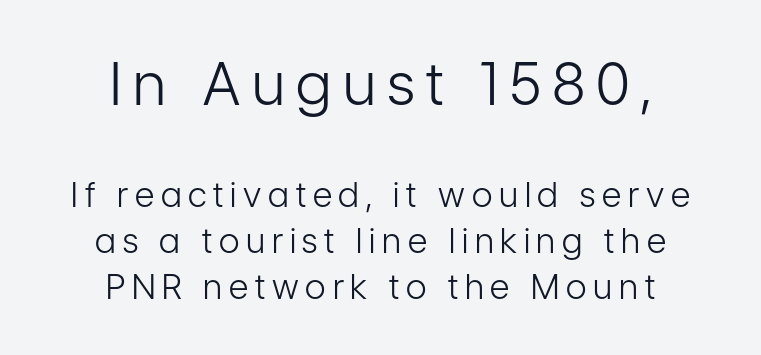
{"serif": "no", "italic": "no", "bold": "no", "weight": "light", "width": "condensed", "stroke_contrast": "low", "x_height": "medium", "monospaced": "no", "underline": "no", "align": "center", "line_spacing": "normal", "line_spacing_ratio": 1.35, "letter_spacing": "wide", "letter_spacing_em": 0.2, "larger_block": "first", "size_ratio": 1.74, "glyph_px": 59}
